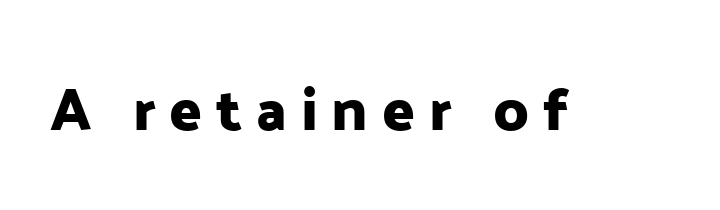
The image shows 60 px sans-serif type, upright; set unusually wide letter spacing (+0.23 em), not underlined; low stroke contrast and a medium x-height.
